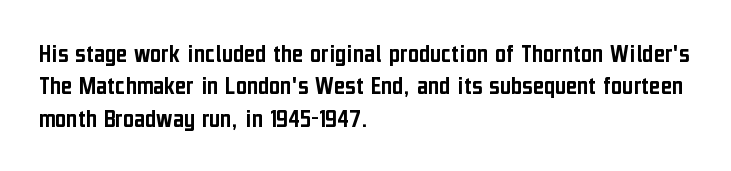
Q: Is the text italic (slanted)? A: No, it is upright.
Q: Is the text underlined? A: No.
Q: How is the paragraph aligned? A: Left-aligned.
Q: Is the spacing between letters normal or unusually wide? A: Normal.
